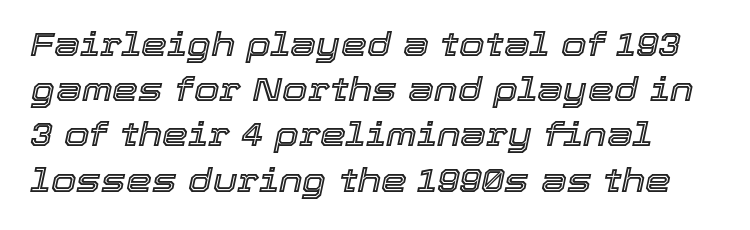
{"italic": "yes", "lean": "right", "slant_degrees": 12, "width": "normal", "x_height": "medium", "monospaced": "no", "underline": "no", "line_spacing": "normal", "line_spacing_ratio": 1.37, "letter_spacing": "normal", "letter_spacing_em": 0.0, "glyph_px": 33}
